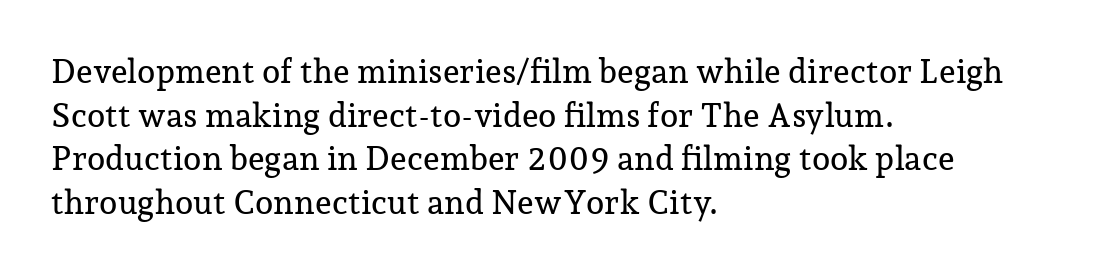
Q: Is the text italic (slanted)? A: No, it is upright.
Q: Is the typeface a serif or a sans-serif typeface? A: Serif.
Q: Is the text underlined? A: No.
Q: How is the paragraph aligned? A: Left-aligned.
Q: Is the spacing between letters normal or unusually wide? A: Normal.
Q: Is the spacing between lines tight, normal or loose? A: Normal.
Q: Width (condensed, normal, or wide)? A: Normal.
Q: Stroke contrast? A: Low.
Q: x-height? A: Medium.
Q: Monospaced? A: No.
